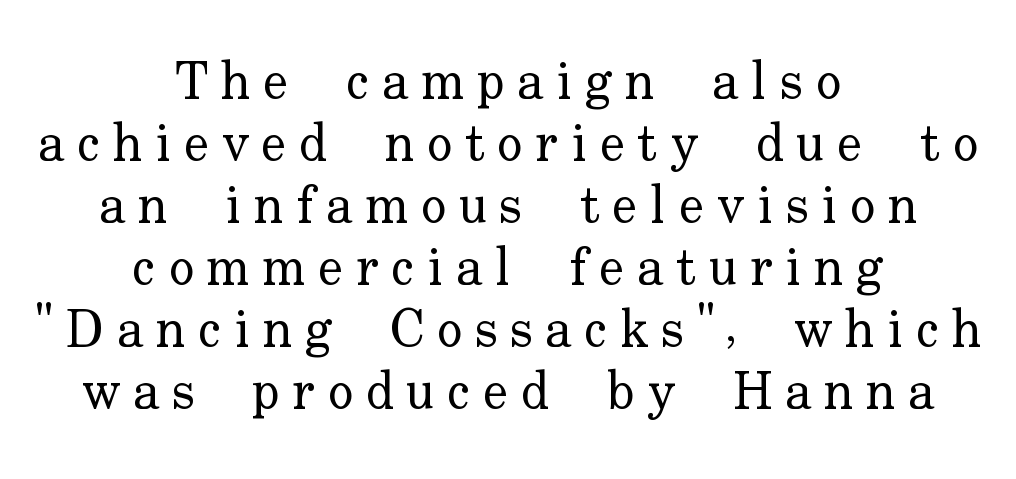
{"serif": "yes", "italic": "no", "bold": "no", "weight": "regular", "width": "normal", "stroke_contrast": "low", "x_height": "small", "monospaced": "no", "underline": "no", "align": "center", "line_spacing_ratio": 1.17, "letter_spacing": "wide", "letter_spacing_em": 0.24, "glyph_px": 53}
